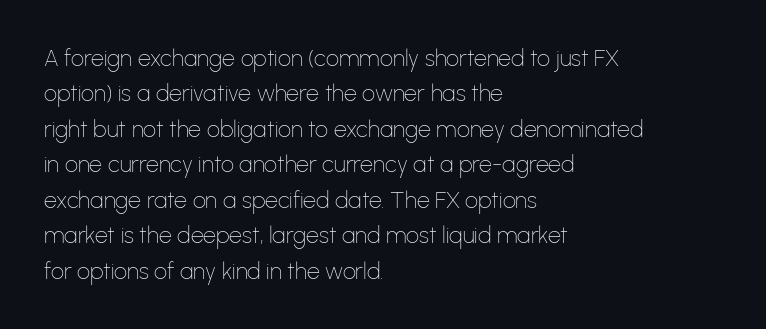
{"italic": "no", "bold": "no", "underline": "no", "align": "left", "line_spacing": "normal", "line_spacing_ratio": 1.54, "letter_spacing": "normal", "letter_spacing_em": 0.0, "glyph_px": 23}
